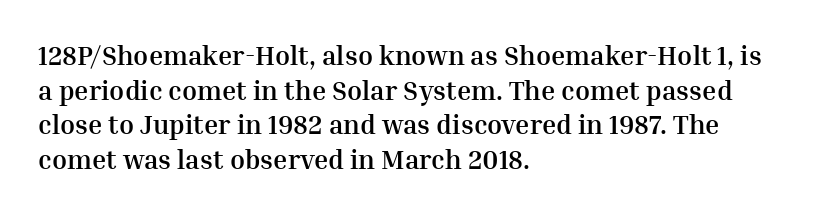
The image shows 27 px bold type, upright; set left-aligned, normal line spacing (1.28x), normal letter spacing, not underlined.
